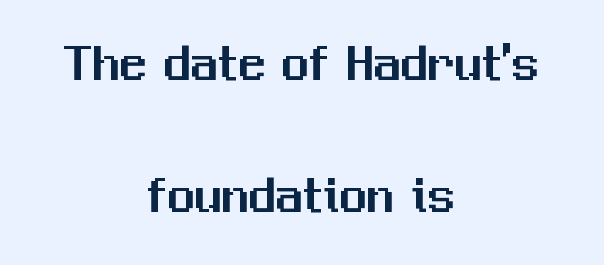
The image shows 54 px sans-serif type, upright; set centered, loose line spacing (2.44x), normal letter spacing, not underlined; medium stroke contrast and a medium x-height.
